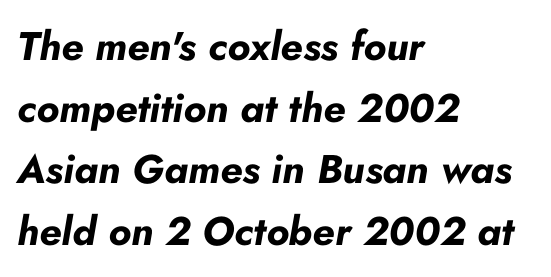
Q: Is the text bold? A: Yes.
Q: Is the text italic (slanted)? A: Yes, it leans right by about 10 degrees.
Q: Is the text underlined? A: No.
Q: How is the paragraph aligned? A: Left-aligned.
Q: Is the spacing between letters normal or unusually wide? A: Normal.
Q: Is the spacing between lines tight, normal or loose? A: Normal.
Q: Width (condensed, normal, or wide)? A: Normal.
Q: Stroke contrast? A: Low.
Q: x-height? A: Small.
Q: Monospaced? A: No.
